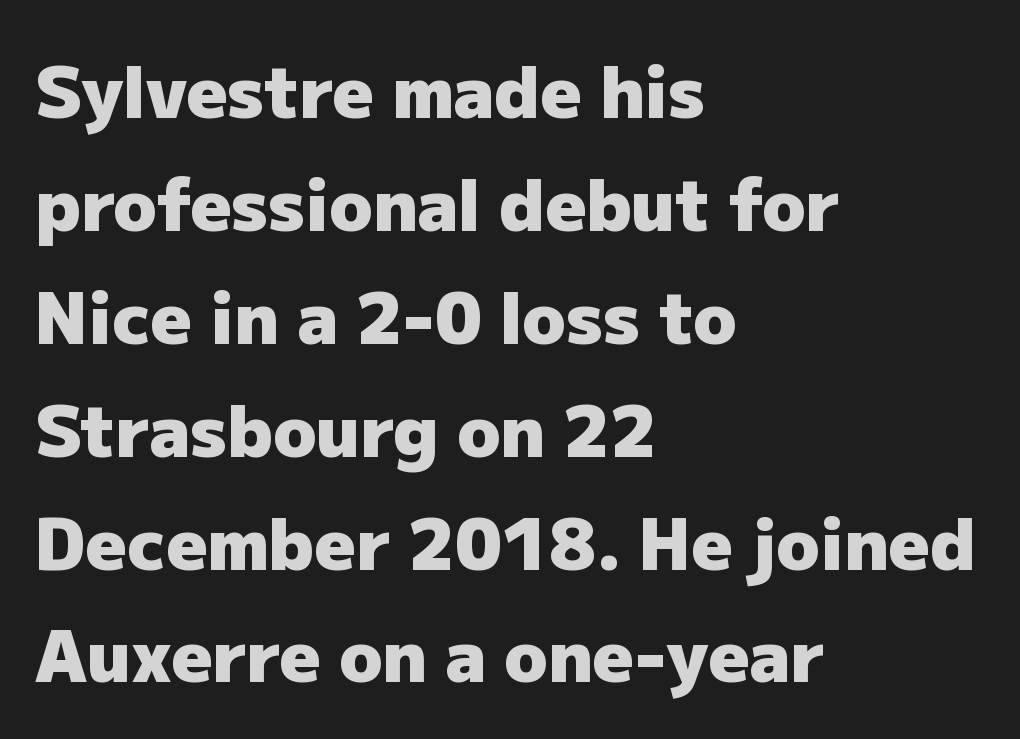
Q: Is the text bold? A: Yes.
Q: Is the text italic (slanted)? A: No, it is upright.
Q: Is the typeface a serif or a sans-serif typeface? A: Sans-serif.
Q: Is the text underlined? A: No.
Q: How is the paragraph aligned? A: Left-aligned.
Q: Is the spacing between letters normal or unusually wide? A: Normal.
Q: Is the spacing between lines tight, normal or loose? A: Normal.
Q: Width (condensed, normal, or wide)? A: Normal.
Q: Stroke contrast? A: Low.
Q: x-height? A: Medium.
Q: Monospaced? A: No.
